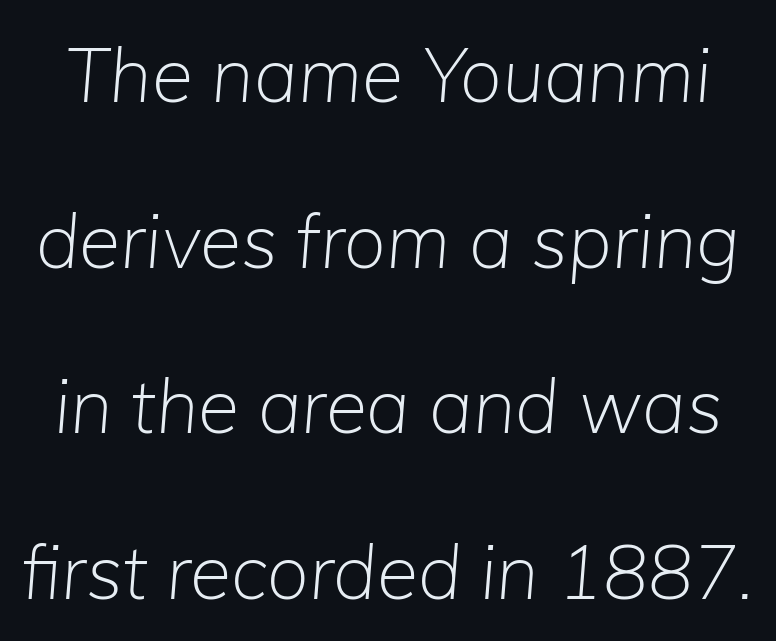
The image shows 75 px light type, italic (leaning right); set loose line spacing (2.21x), normal letter spacing, not underlined; low stroke contrast and a medium x-height.
